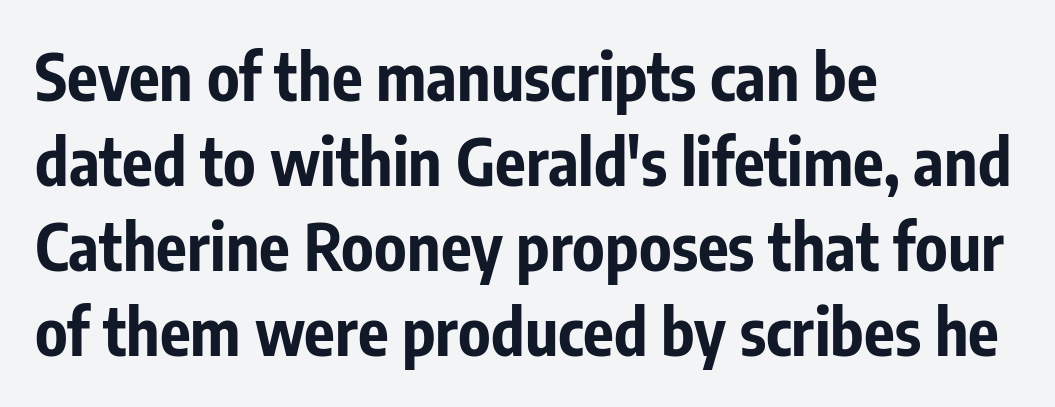
The image shows 64 px bold, condensed sans-serif type, upright; set left-aligned, normal line spacing (1.33x), normal letter spacing, not underlined; low stroke contrast and a medium x-height.
